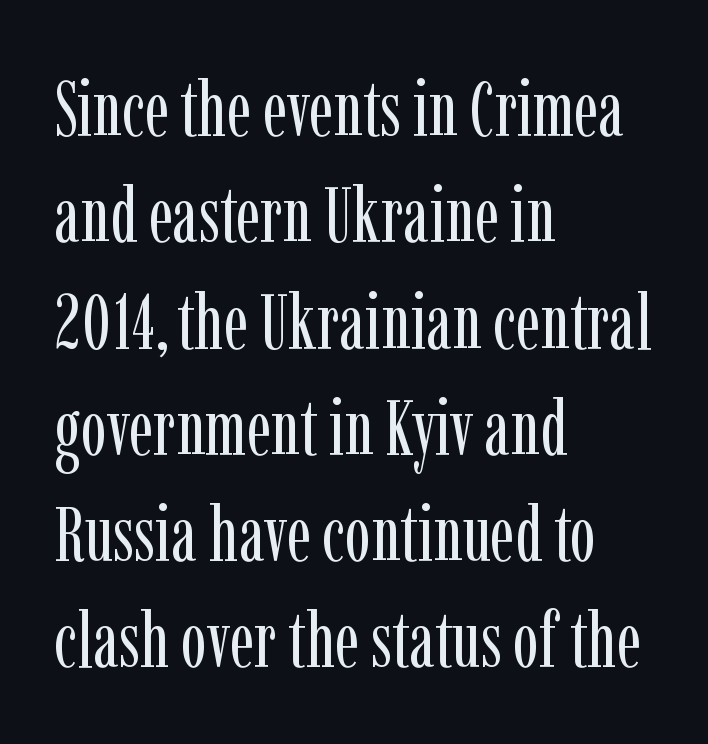
Q: Is the text bold? A: No.
Q: Is the text italic (slanted)? A: No, it is upright.
Q: Is the typeface a serif or a sans-serif typeface? A: Serif.
Q: Is the text underlined? A: No.
Q: How is the paragraph aligned? A: Left-aligned.
Q: Is the spacing between letters normal or unusually wide? A: Normal.
Q: Is the spacing between lines tight, normal or loose? A: Normal.
Q: Width (condensed, normal, or wide)? A: Condensed.
Q: Stroke contrast? A: Low.
Q: x-height? A: Medium.
Q: Monospaced? A: No.
